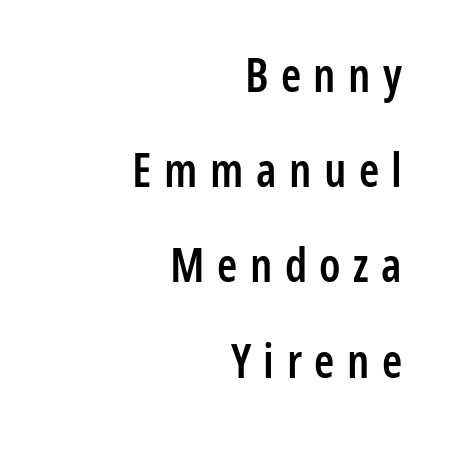
{"serif": "no", "italic": "no", "bold": "semi", "weight": "semibold", "width": "condensed", "stroke_contrast": "low", "x_height": "medium", "monospaced": "no", "underline": "no", "align": "right", "line_spacing": "loose", "line_spacing_ratio": 2.07, "letter_spacing": "wide", "letter_spacing_em": 0.27, "glyph_px": 46}
